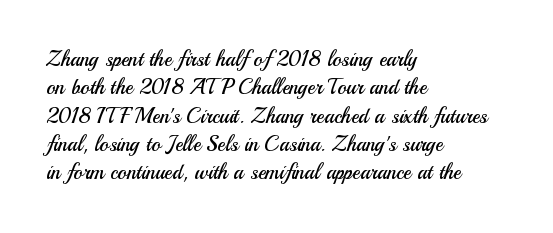
The image shows 21 px text type; set left-aligned, normal line spacing (1.35x), normal letter spacing, not underlined.
